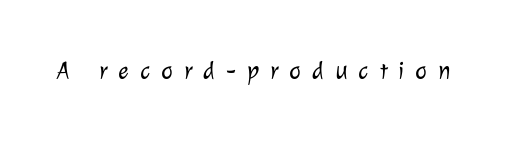
{"bold": "no", "underline": "no", "letter_spacing": "wide", "letter_spacing_em": 0.44, "glyph_px": 25}
